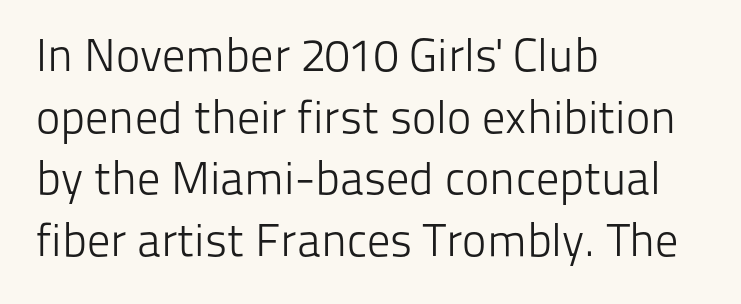
{"serif": "no", "italic": "no", "bold": "no", "weight": "light", "width": "normal", "stroke_contrast": "low", "x_height": "medium", "monospaced": "no", "underline": "no", "align": "left", "line_spacing": "normal", "line_spacing_ratio": 1.34, "letter_spacing": "normal", "letter_spacing_em": 0.0, "glyph_px": 46}
